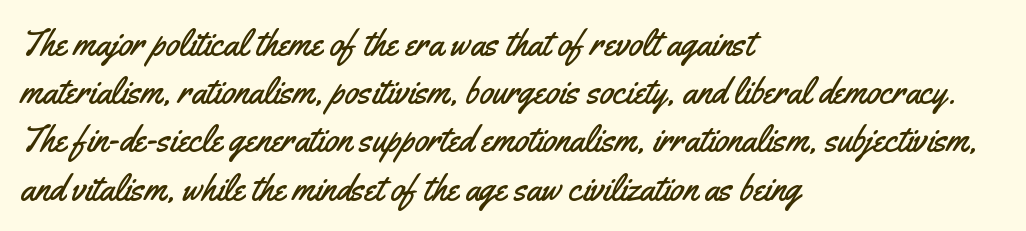
{"serif": "no", "width": "condensed", "stroke_contrast": "medium", "x_height": "small", "monospaced": "no", "underline": "no", "align": "left", "line_spacing": "normal", "line_spacing_ratio": 1.34, "letter_spacing": "normal", "letter_spacing_em": 0.0, "glyph_px": 36}
